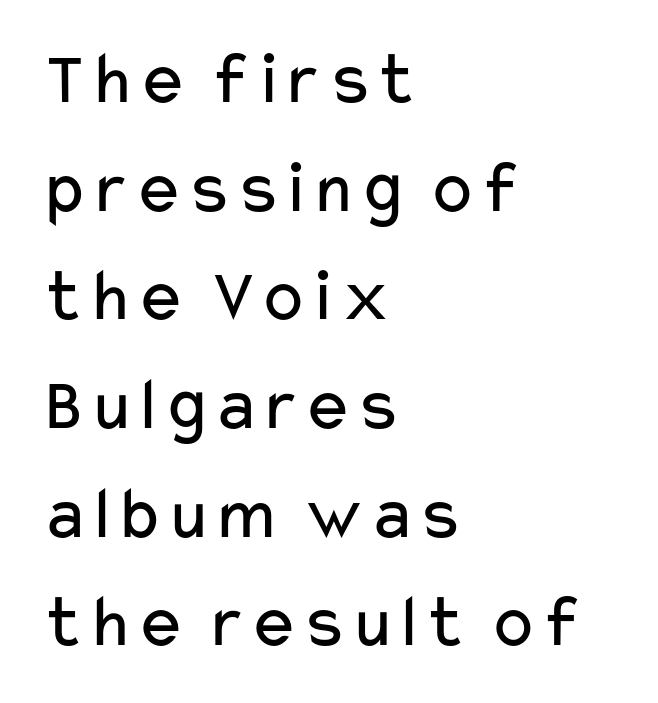
The image shows 76 px regular-weight, wide sans-serif type, upright; set left-aligned, normal line spacing (1.43x), normal letter spacing, not underlined; low stroke contrast and a medium x-height.
